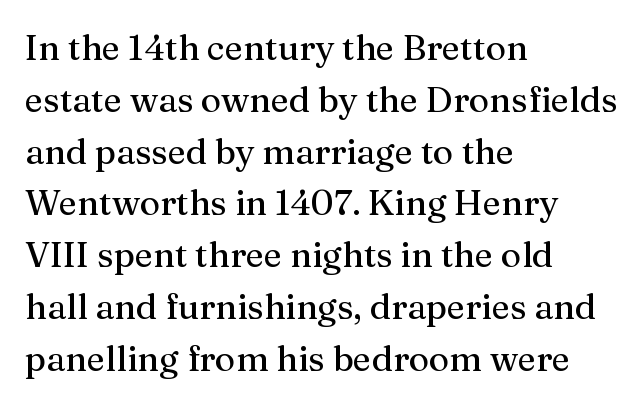
The image shows 35 px serif type, upright; set left-aligned, normal line spacing (1.48x), normal letter spacing, not underlined; medium stroke contrast and a medium x-height.
